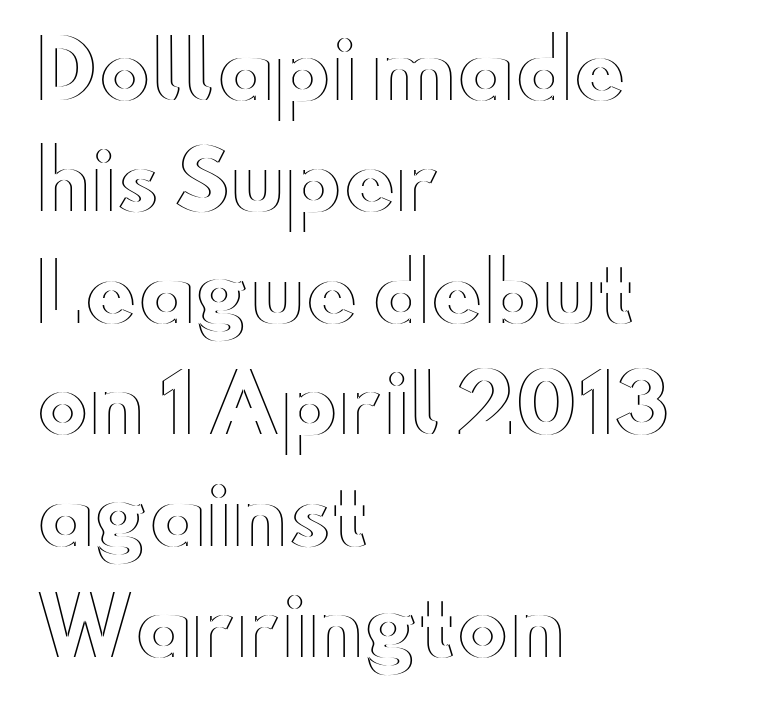
The image shows 79 px wide type, upright; set left-aligned, normal line spacing (1.41x), normal letter spacing, not underlined; a small x-height.
